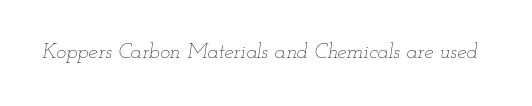
{"italic": "yes", "lean": "right", "slant_degrees": 12, "bold": "no", "underline": "no", "letter_spacing": "normal", "letter_spacing_em": 0.0, "glyph_px": 21}
